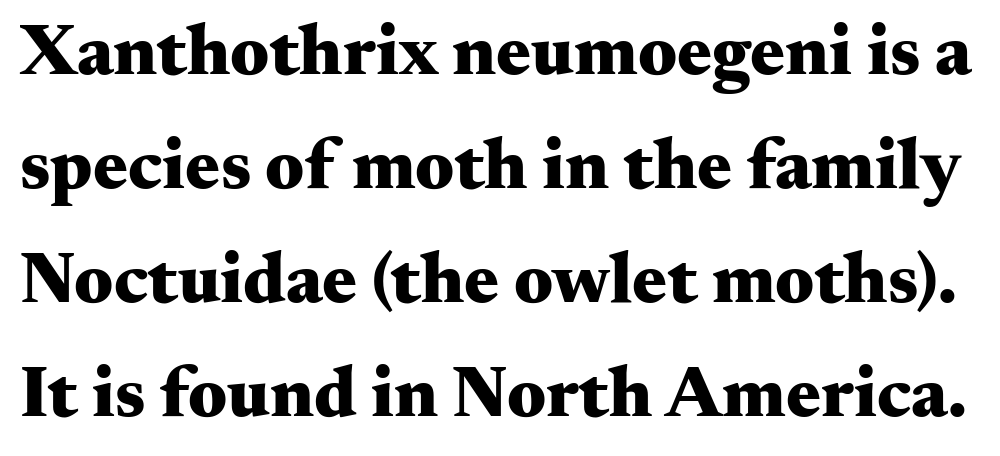
Vertical strokes here are truly vertical. These lines sit exactly where default settings would place them. The letters sit at their default tracking, neither squeezed nor spread. To sum up the face: it has serifs.
